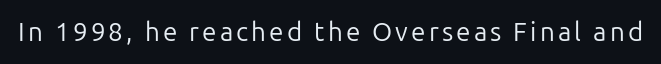
{"italic": "no", "bold": "no", "underline": "no", "glyph_px": 26}
